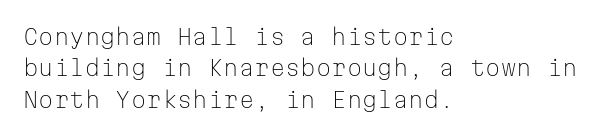
The image shows 22 px text type, upright; set left-aligned, normal line spacing (1.43x), normal letter spacing, not underlined.
